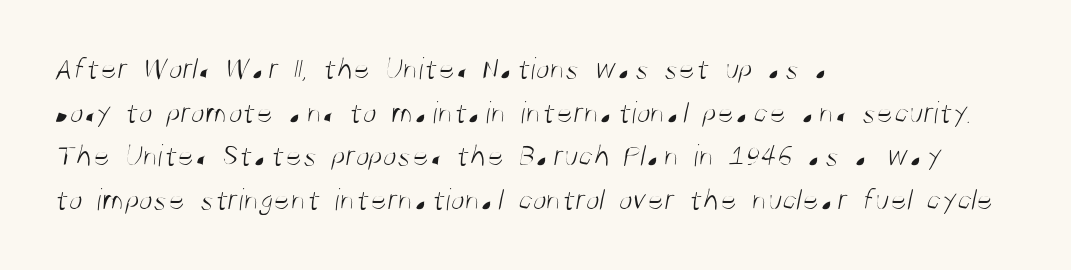
How are the letters spaced? Ordinarily, with no added tracking. Nothing heavy about these letters — not bold at all. You could not count columns in this text — the font is proportionally spaced. The setting favours the left margin, as ordinary paragraphs usually do. Beneath every word, the page is bare.
